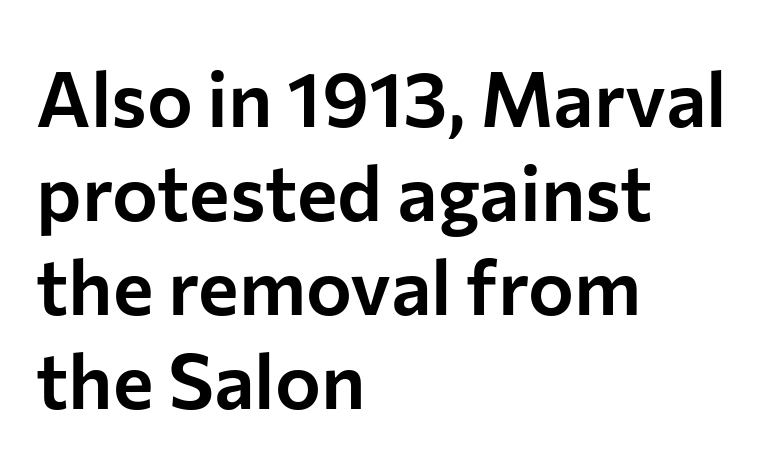
{"serif": "no", "italic": "no", "width": "normal", "stroke_contrast": "low", "x_height": "medium", "monospaced": "no", "underline": "no", "align": "left", "line_spacing_ratio": 1.22, "letter_spacing": "normal", "letter_spacing_em": 0.0, "glyph_px": 77}
